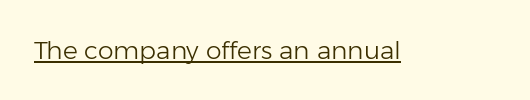
Q: Is the text bold? A: No.
Q: Is the text italic (slanted)? A: No, it is upright.
Q: Is the text underlined? A: Yes.
Q: Is the spacing between letters normal or unusually wide? A: Normal.
